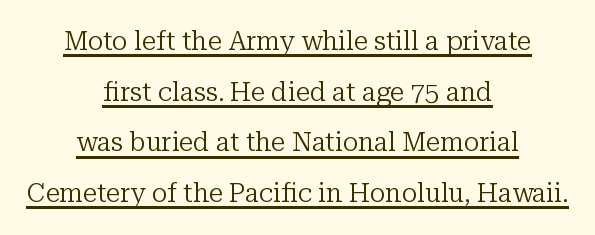
Q: Is the text bold? A: No.
Q: Is the text italic (slanted)? A: No, it is upright.
Q: Is the text underlined? A: Yes.
Q: How is the paragraph aligned? A: Centered.
Q: Is the spacing between letters normal or unusually wide? A: Normal.
Q: Is the spacing between lines tight, normal or loose? A: Loose.
